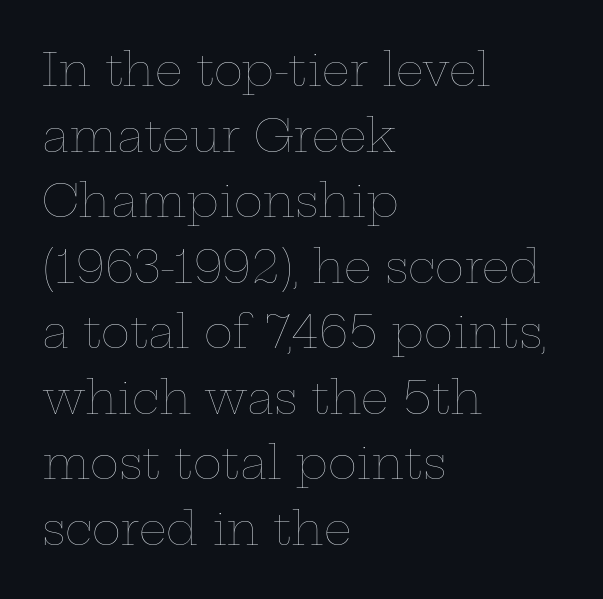
The image shows 44 px thin, wide type, upright; set left-aligned, normal line spacing (1.49x), normal letter spacing, not underlined; low stroke contrast and a medium x-height.
